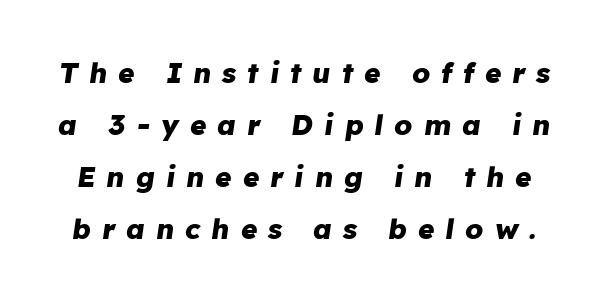
Each row of text sits above clean, open space. Is the type bold? Yes — the strokes are clearly thick and heavy. The text carries the slant typical of an italic or oblique font. The type is letterspaced generously, with wide tracking. The passage shown is typed in a proportional face where columns would drift.
